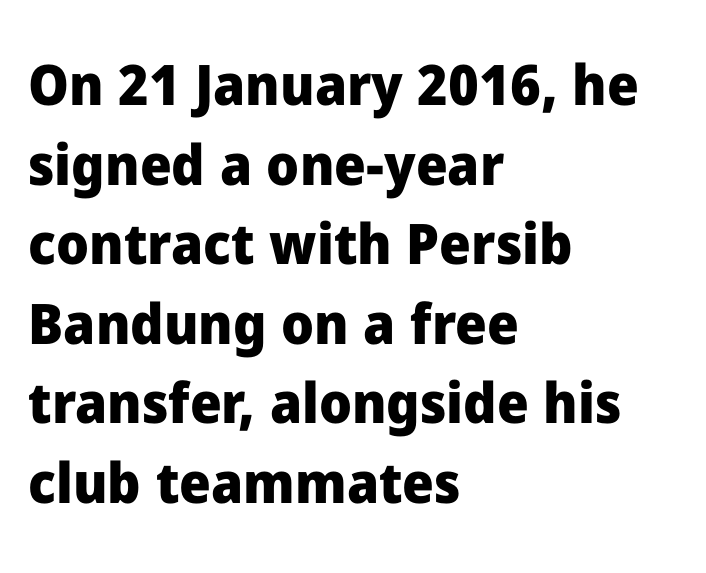
{"serif": "no", "italic": "no", "bold": "yes", "weight": "heavy", "width": "normal", "stroke_contrast": "low", "x_height": "medium", "monospaced": "no", "underline": "no", "align": "left", "line_spacing": "normal", "line_spacing_ratio": 1.42, "letter_spacing": "normal", "letter_spacing_em": 0.0, "glyph_px": 56}
